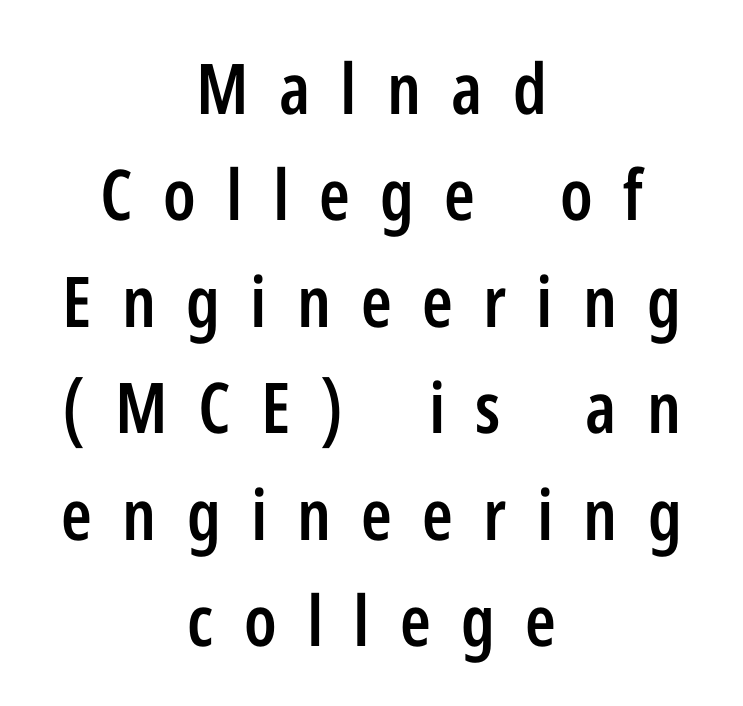
Q: Is the text bold? A: Semi-bold.
Q: Is the text italic (slanted)? A: No, it is upright.
Q: Is the typeface a serif or a sans-serif typeface? A: Sans-serif.
Q: Is the text underlined? A: No.
Q: How is the paragraph aligned? A: Centered.
Q: Is the spacing between letters normal or unusually wide? A: Unusually wide.
Q: Is the spacing between lines tight, normal or loose? A: Normal.
Q: Width (condensed, normal, or wide)? A: Condensed.
Q: Stroke contrast? A: Low.
Q: x-height? A: Medium.
Q: Monospaced? A: No.
